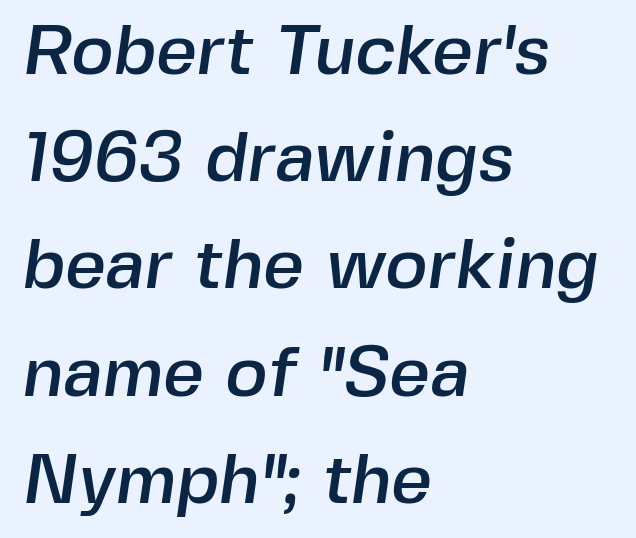
{"serif": "no", "width": "normal", "x_height": "medium", "monospaced": "no", "underline": "no", "align": "left", "line_spacing": "normal", "line_spacing_ratio": 1.51, "letter_spacing": "normal", "letter_spacing_em": 0.0, "glyph_px": 71}
